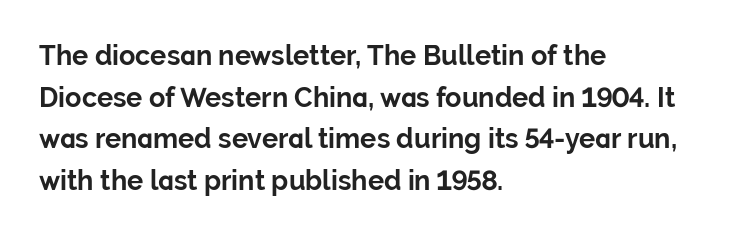
Q: Is the text bold? A: Yes.
Q: Is the text italic (slanted)? A: No, it is upright.
Q: Is the text underlined? A: No.
Q: How is the paragraph aligned? A: Left-aligned.
Q: Is the spacing between letters normal or unusually wide? A: Normal.
Q: Is the spacing between lines tight, normal or loose? A: Normal.
